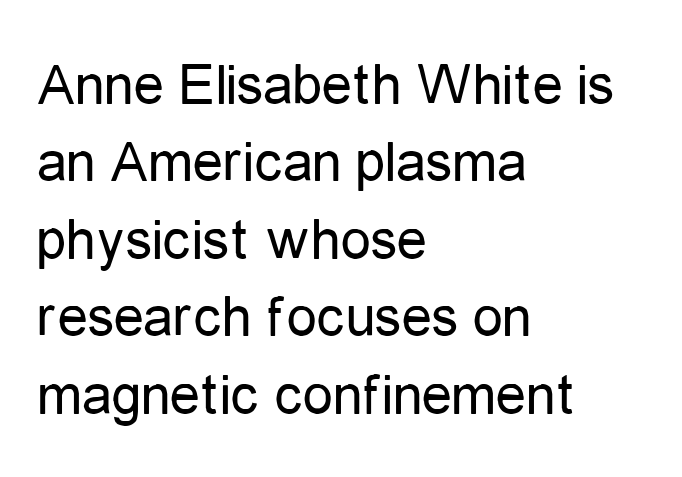
The image shows 60 px regular-weight, condensed sans-serif type, upright; set left-aligned, normal line spacing (1.29x), normal letter spacing, not underlined; low stroke contrast and a medium x-height.
